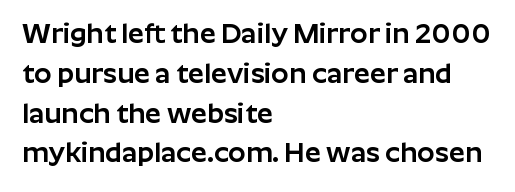
{"serif": "no", "italic": "no", "width": "normal", "stroke_contrast": "low", "x_height": "medium", "monospaced": "no", "underline": "no", "align": "left", "line_spacing": "normal", "line_spacing_ratio": 1.42, "letter_spacing": "normal", "letter_spacing_em": 0.0, "glyph_px": 28}
